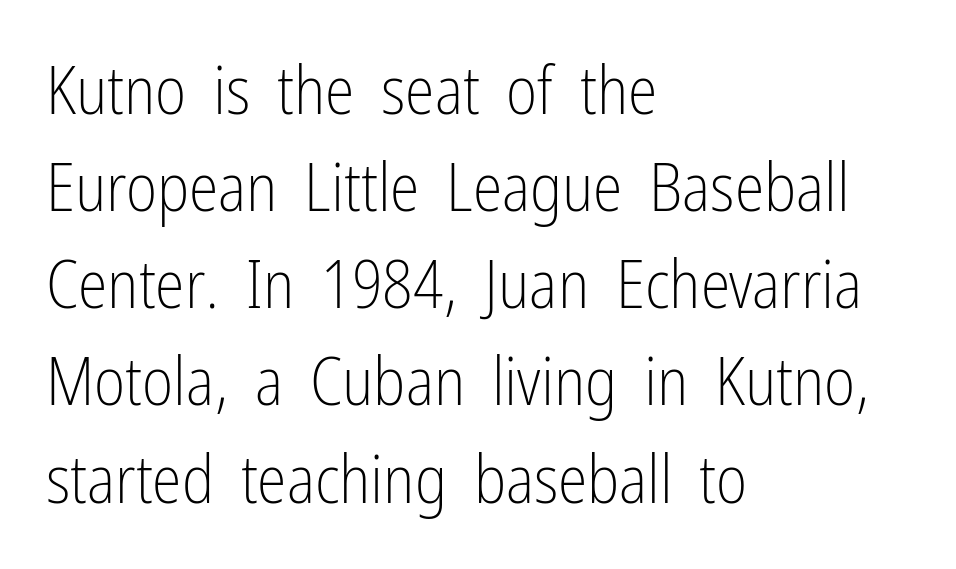
{"serif": "no", "italic": "no", "bold": "no", "weight": "light", "width": "condensed", "stroke_contrast": "low", "x_height": "medium", "monospaced": "no", "underline": "no", "align": "left", "line_spacing": "normal", "line_spacing_ratio": 1.45, "letter_spacing": "normal", "letter_spacing_em": 0.0, "glyph_px": 67}
